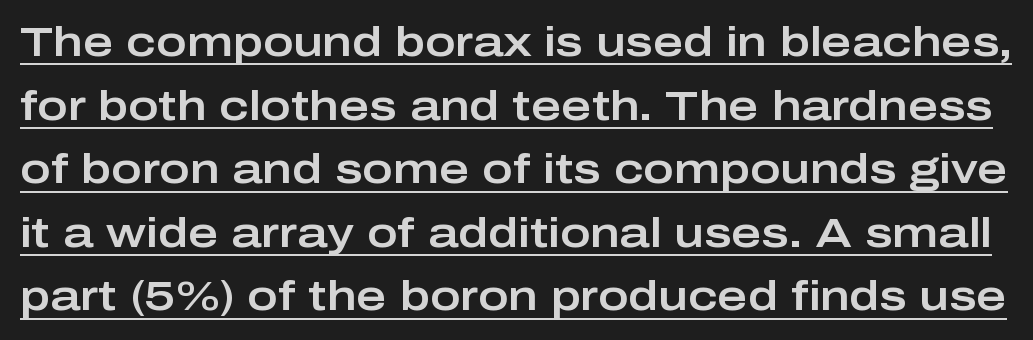
Words appear dense and cohesive because spacing is normal. Like a heading marked for emphasis, these lines bear an underscore. Do the characters align in a grid? No, the font is proportional. The characters display no serif detailing; their extremities are plain. The passage shown stacks its lines at a standard gap. The lettering holds an erect, upright posture throughout.
